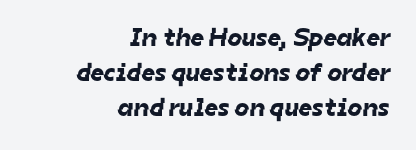
Quick note: interline space is typical. Observe the ordinary spacing: letters are neighbours, not strangers. Descenders are the only things crossing below the line. Where is the straight margin? On the right.
